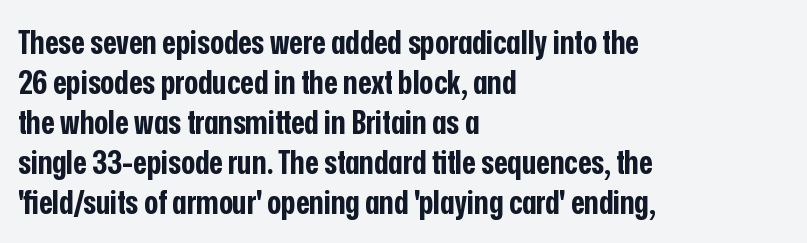
{"serif": "no", "italic": "no", "bold": "yes", "weight": "bold", "width": "condensed", "stroke_contrast": "low", "x_height": "medium", "monospaced": "no", "underline": "no", "align": "left", "line_spacing_ratio": 1.21, "letter_spacing": "normal", "letter_spacing_em": 0.0, "glyph_px": 33}
